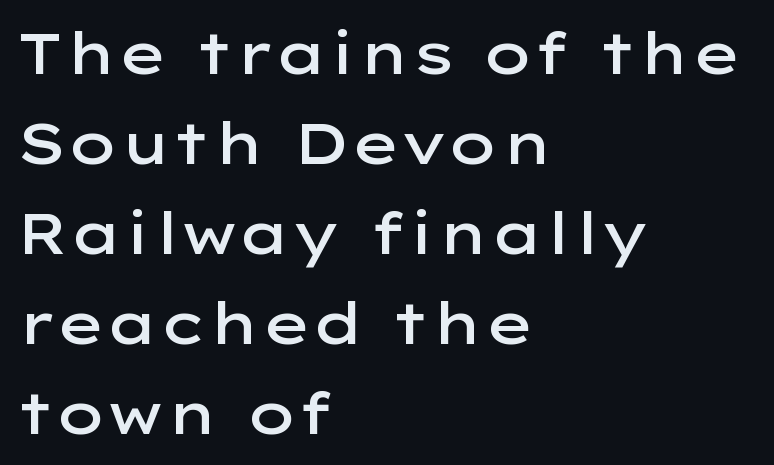
Varying glyph widths throughout — classic text-font behaviour. Posture: upright roman. I'd describe the lettering as semibold — firm but not a full bold. The space beneath each line is pristine and unruled.
